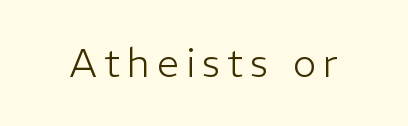
{"serif": "no", "italic": "no", "bold": "no", "weight": "light", "width": "normal", "stroke_contrast": "low", "x_height": "medium", "monospaced": "no", "underline": "no", "glyph_px": 39}
